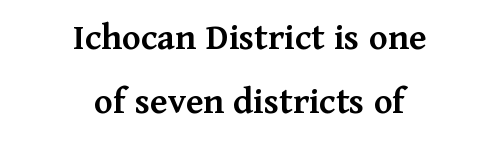
{"serif": "yes", "italic": "no", "bold": "semi", "weight": "semibold", "width": "normal", "stroke_contrast": "medium", "x_height": "medium", "monospaced": "no", "underline": "no", "align": "center", "line_spacing": "normal", "line_spacing_ratio": 1.65, "letter_spacing": "normal", "letter_spacing_em": 0.0, "glyph_px": 39}
